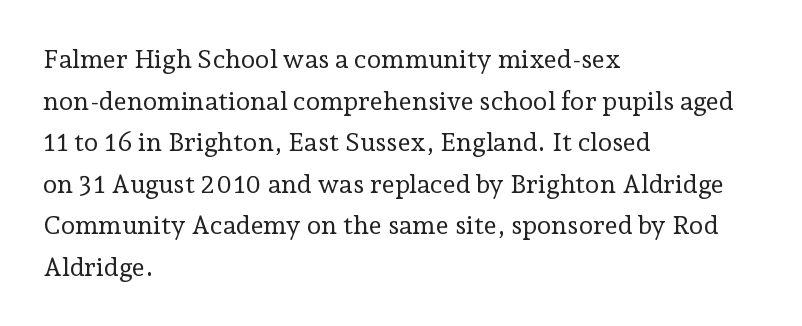
Rule under the text: the space is simply empty. One-word summary of the alignment: left. Stroke thickness stays within the range of a standard reading face or lighter. Rows of type keep a routine distance in the vertical direction. Ascenders rise straight up at ninety degrees. The tracking reads as untouched default to a designer's eye.
